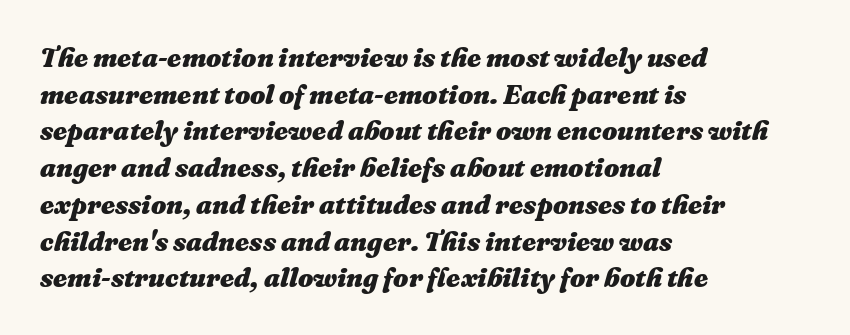
The image shows 27 px bold type, italic (leaning right); set left-aligned, normal line spacing (1.36x), normal letter spacing, not underlined.
